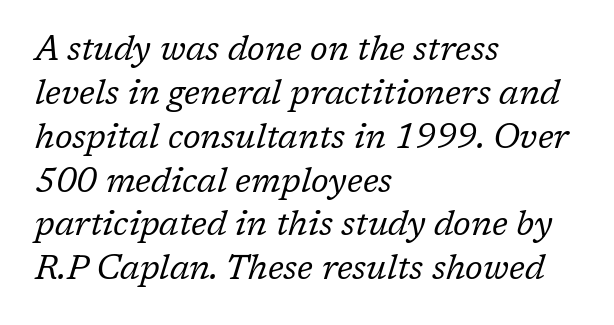
{"serif": "yes", "italic": "yes", "lean": "right", "slant_degrees": 17, "bold": "no", "weight": "regular", "width": "normal", "stroke_contrast": "low", "x_height": "medium", "monospaced": "no", "underline": "no", "align": "left", "line_spacing": "normal", "line_spacing_ratio": 1.29, "letter_spacing": "normal", "letter_spacing_em": 0.0, "glyph_px": 34}
